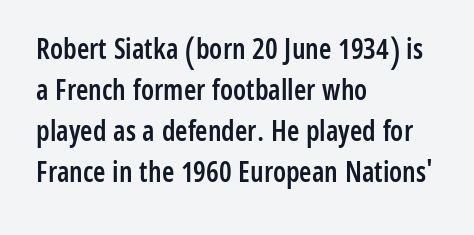
Q: Is the text bold? A: Semi-bold.
Q: Is the text italic (slanted)? A: No, it is upright.
Q: Is the typeface a serif or a sans-serif typeface? A: Sans-serif.
Q: Is the text underlined? A: No.
Q: How is the paragraph aligned? A: Left-aligned.
Q: Is the spacing between letters normal or unusually wide? A: Normal.
Q: Is the spacing between lines tight, normal or loose? A: Normal.
Q: Width (condensed, normal, or wide)? A: Condensed.
Q: Stroke contrast? A: Low.
Q: x-height? A: Medium.
Q: Monospaced? A: No.
